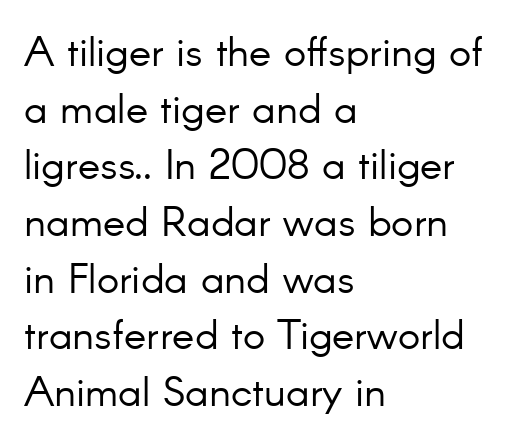
Each new line begins a customary step beneath the previous one. The space directly below the letters is spotless. Letters have the restrained weight of plain body copy at most. The passage shown is typed in a proportional face where columns would drift. The setting favours the left margin, as ordinary paragraphs usually do.
